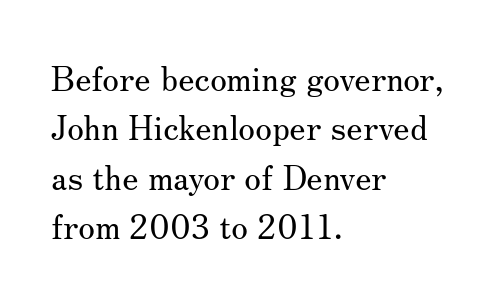
The image shows 34 px regular-weight serif type, upright; set left-aligned, normal line spacing (1.45x), normal letter spacing, not underlined; medium stroke contrast and a small x-height.
